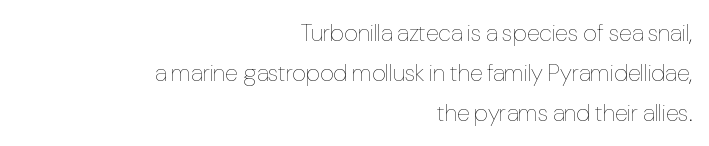
The image shows 24 px text type, upright; set right-aligned, normal line spacing (1.66x), normal letter spacing, not underlined.
